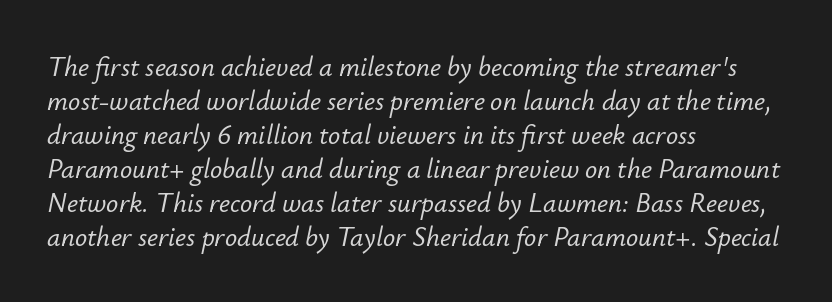
Q: Is the text italic (slanted)? A: Yes, it leans right by about 12 degrees.
Q: Is the text underlined? A: No.
Q: How is the paragraph aligned? A: Left-aligned.
Q: Is the spacing between letters normal or unusually wide? A: Normal.
Q: Is the spacing between lines tight, normal or loose? A: Normal.
